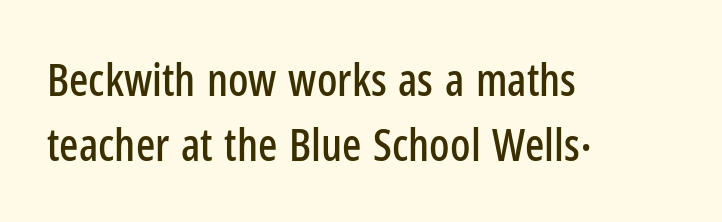
Q: Is the text italic (slanted)? A: No, it is upright.
Q: Is the typeface a serif or a sans-serif typeface? A: Sans-serif.
Q: Is the text underlined? A: No.
Q: How is the paragraph aligned? A: Left-aligned.
Q: Is the spacing between letters normal or unusually wide? A: Normal.
Q: Is the spacing between lines tight, normal or loose? A: Normal.
Q: Width (condensed, normal, or wide)? A: Condensed.
Q: Stroke contrast? A: Low.
Q: x-height? A: Medium.
Q: Monospaced? A: No.
